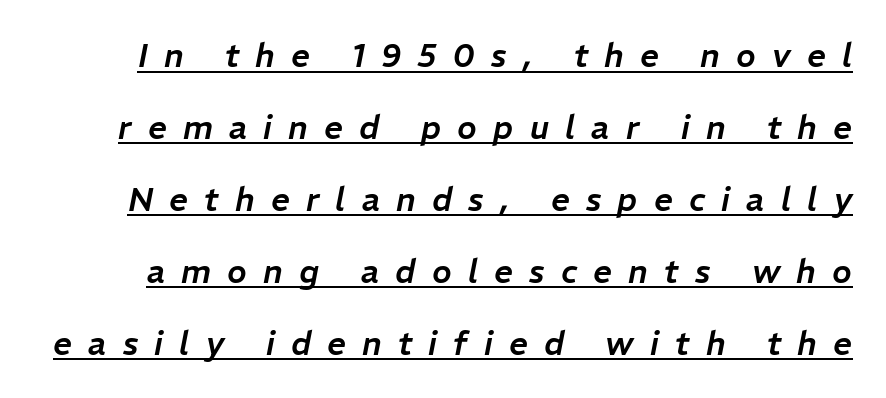
This rendering features underlined lettering. Glyph-to-glyph distance is far greater than everyday printed text. Quick note: interline space is abundant. Think of a printed novel: that variable character pitch is what you see here. The lettering tilts uniformly, giving the passage an italic look.
